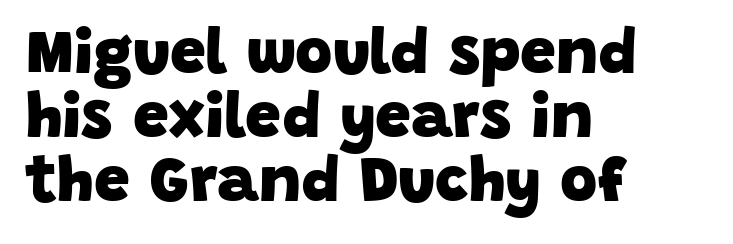
The image shows 64 px heavy sans-serif type; set left-aligned, tight line spacing (1.0x), normal letter spacing, not underlined; low stroke contrast and a large x-height.
